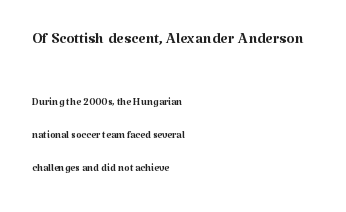
The image shows 21 px text type, upright; set left-aligned, loose line spacing (2.36x), normal letter spacing, not underlined; the first (top) block is 1.5x larger.
